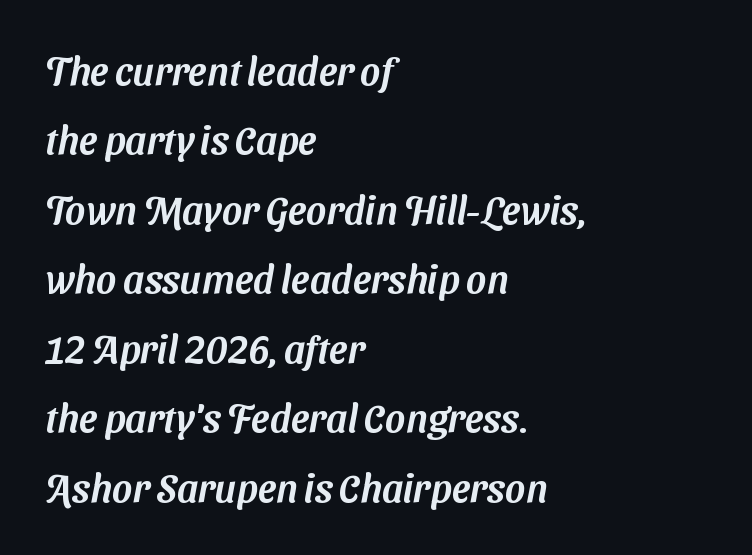
Think of a printed novel: that variable character pitch is what you see here. The paragraph has a hard left edge and a soft right edge. To sum up the face: it is a sans, with no serifs. The horizontal fit of the characters is conventional and even. Honestly, there is no underline to notice here at all.
